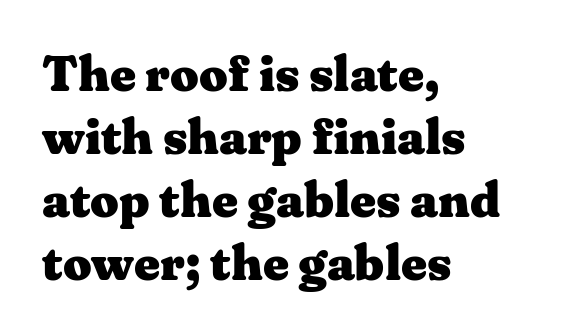
{"serif": "yes", "italic": "no", "bold": "yes", "weight": "heavy", "width": "wide", "stroke_contrast": "medium", "x_height": "medium", "monospaced": "no", "underline": "no", "align": "left", "line_spacing": "normal", "line_spacing_ratio": 1.26, "letter_spacing": "normal", "letter_spacing_em": 0.0, "glyph_px": 50}
